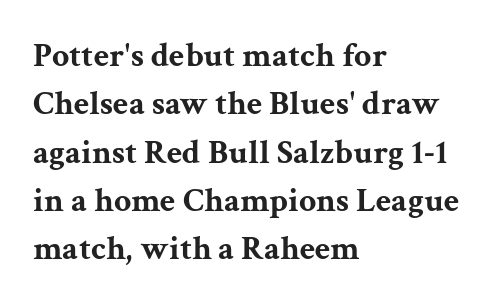
Q: Is the text bold? A: Yes.
Q: Is the text italic (slanted)? A: No, it is upright.
Q: Is the typeface a serif or a sans-serif typeface? A: Serif.
Q: Is the text underlined? A: No.
Q: How is the paragraph aligned? A: Left-aligned.
Q: Is the spacing between letters normal or unusually wide? A: Normal.
Q: Is the spacing between lines tight, normal or loose? A: Normal.
Q: Width (condensed, normal, or wide)? A: Wide.
Q: Stroke contrast? A: Medium.
Q: x-height? A: Medium.
Q: Monospaced? A: No.
